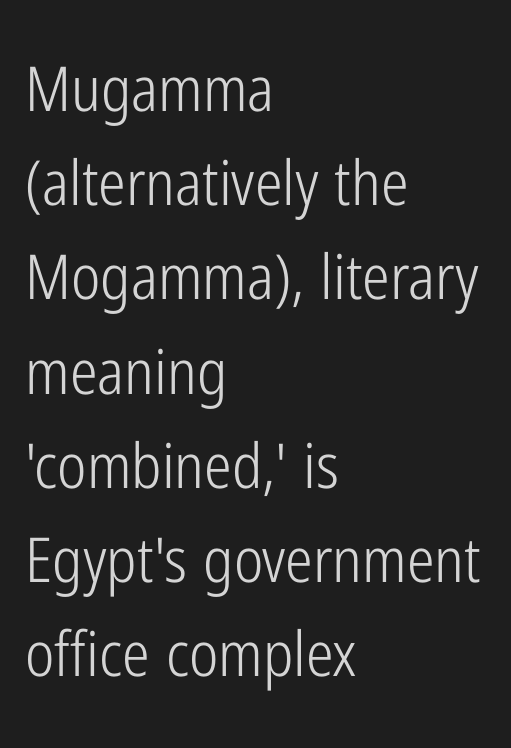
The image shows 62 px light, condensed sans-serif type, upright; set left-aligned, normal line spacing (1.52x), normal letter spacing, not underlined; low stroke contrast and a medium x-height.
